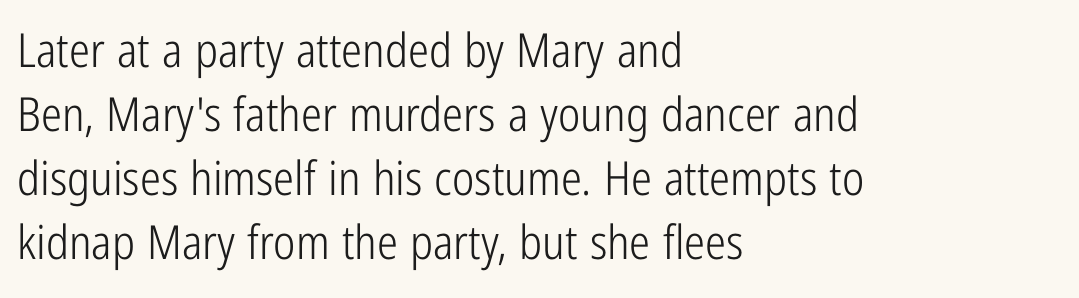
Q: Is the text bold? A: No.
Q: Is the text italic (slanted)? A: No, it is upright.
Q: Is the typeface a serif or a sans-serif typeface? A: Sans-serif.
Q: Is the text underlined? A: No.
Q: How is the paragraph aligned? A: Left-aligned.
Q: Is the spacing between letters normal or unusually wide? A: Normal.
Q: Is the spacing between lines tight, normal or loose? A: Normal.
Q: Width (condensed, normal, or wide)? A: Condensed.
Q: Stroke contrast? A: Low.
Q: x-height? A: Medium.
Q: Monospaced? A: No.
